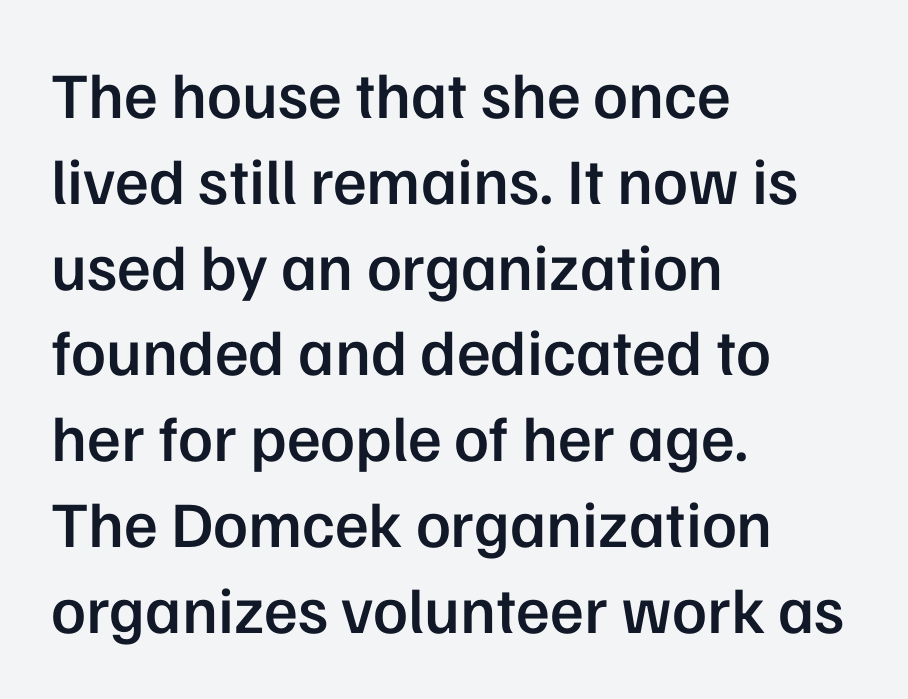
Spacing verdict: proportional, widths tailored to each character. No italicization has been applied; the sample stays upright. Has an underline been added? It has not. Does the weight exceed regular? Yes, but only to semibold. Regarding leading, the lines here are spaced in the standard way. A typesetter would call this zero additional tracking.
